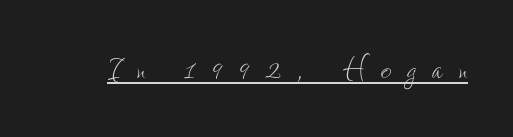
{"bold": "no", "weight": "thin", "width": "condensed", "stroke_contrast": "low", "x_height": "small", "monospaced": "no", "underline": "yes", "letter_spacing": "wide", "letter_spacing_em": 0.45, "glyph_px": 37}
